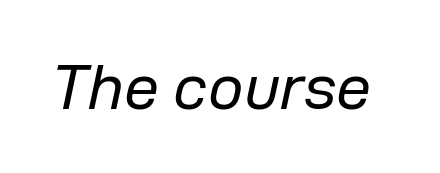
What stands out about the letter spacing? Nothing — it is the standard amount. The passage shown is not underscored anywhere. Do the characters align in a grid? No, the font is proportional. Stem width sits at or under what a default text font uses. Every character sits at an angle, as italics do.
